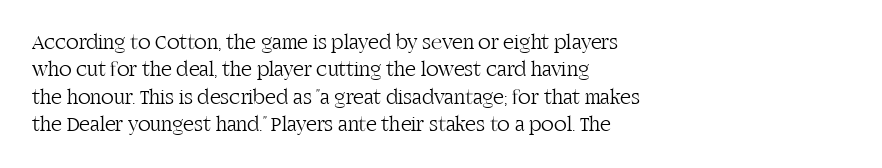
{"italic": "no", "bold": "no", "underline": "no", "align": "left", "line_spacing": "normal", "line_spacing_ratio": 1.3, "letter_spacing": "normal", "letter_spacing_em": 0.0, "glyph_px": 21}
